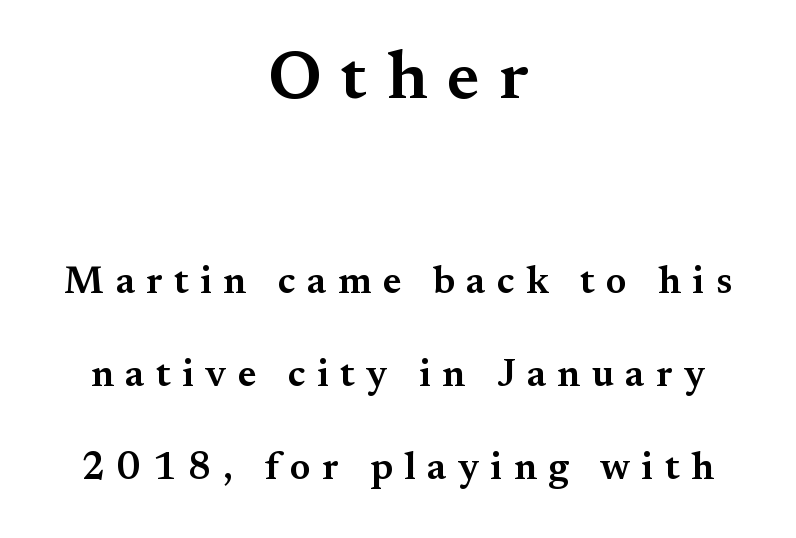
Q: Is the text bold? A: Semi-bold.
Q: Is the text italic (slanted)? A: No, it is upright.
Q: Is the typeface a serif or a sans-serif typeface? A: Serif.
Q: Is the text underlined? A: No.
Q: How is the paragraph aligned? A: Centered.
Q: Is the spacing between letters normal or unusually wide? A: Unusually wide.
Q: Is the spacing between lines tight, normal or loose? A: Loose.
Q: Which block of text is set in a larger size, the first (top) or the second (bottom)? A: The first (top) one.
Q: Width (condensed, normal, or wide)? A: Normal.
Q: Stroke contrast? A: Medium.
Q: x-height? A: Small.
Q: Monospaced? A: No.
